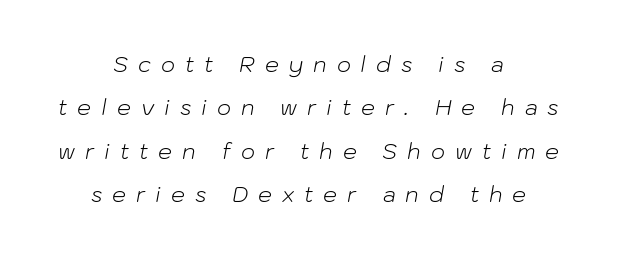
{"italic": "yes", "lean": "right", "slant_degrees": 10, "bold": "no", "underline": "no", "align": "center", "line_spacing": "loose", "line_spacing_ratio": 1.97, "letter_spacing": "wide", "letter_spacing_em": 0.45, "glyph_px": 22}
